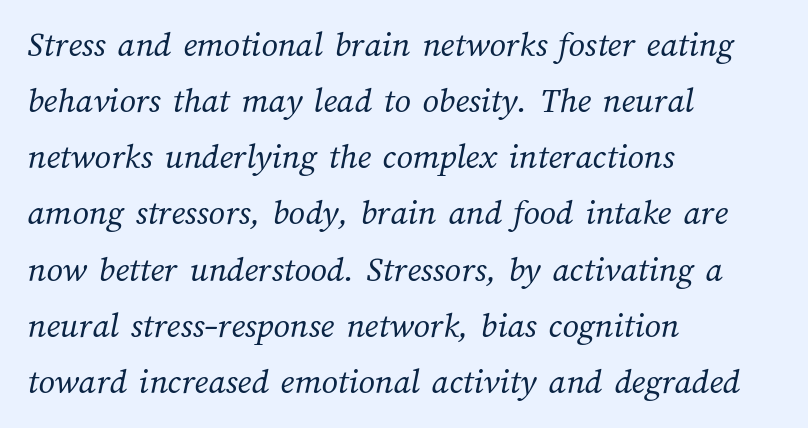
This sample keeps an unexceptional amount of space between lines. Honestly, there is no underline to notice here at all. Between one letter and the next there's only the usual sliver of space. This sample is left-justified, so line endings fall wherever the words run out. No heavy texture on the line: the type isn't bold. Varying glyph widths throughout — classic text-font behaviour.
